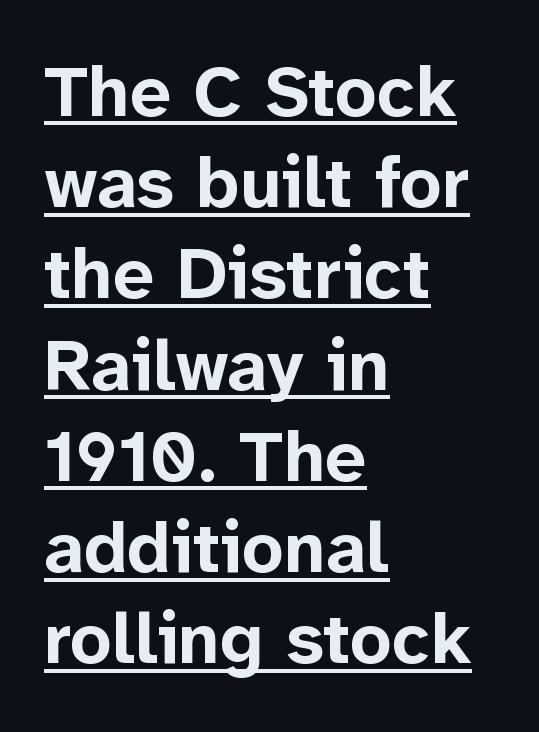
{"serif": "no", "italic": "no", "bold": "yes", "weight": "bold", "width": "normal", "stroke_contrast": "low", "x_height": "medium", "monospaced": "no", "underline": "yes", "align": "left", "line_spacing": "normal", "line_spacing_ratio": 1.25, "letter_spacing": "normal", "letter_spacing_em": 0.0, "glyph_px": 73}
